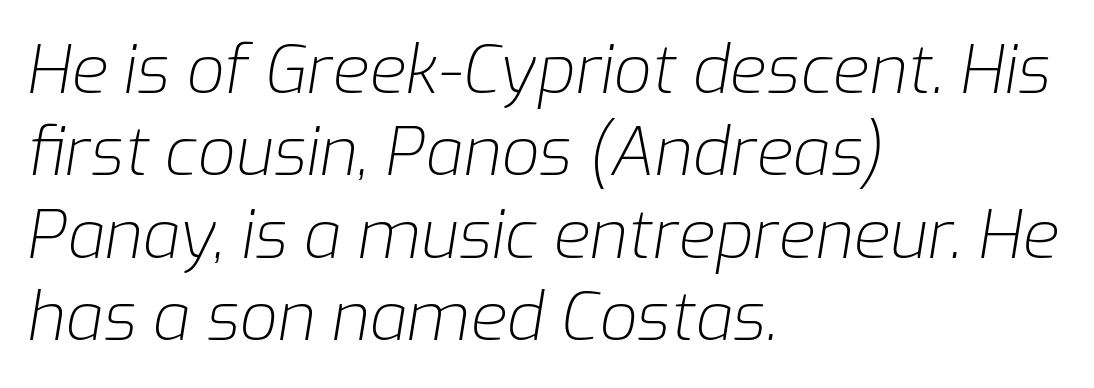
No word sits above an underline. Quick note: italic. Think standard paragraph weight, or any step lighter than that. A typesetter would call this proportional, since set widths differ per character. Characters follow at the spacing the type designer built in. A student would call this left alignment; a typographer would say flush left, rag right.
